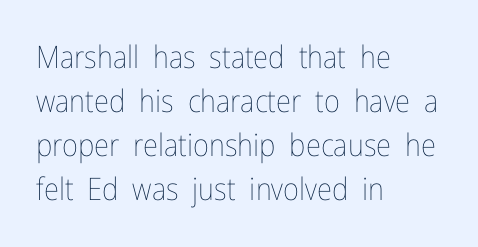
The image shows 31 px thin, condensed type, upright; set left-aligned, normal line spacing (1.42x), normal letter spacing, not underlined; low stroke contrast and a medium x-height.
